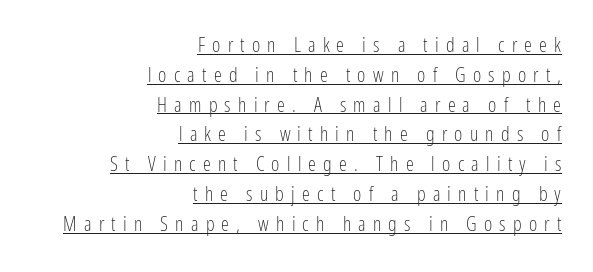
Here the glyphs are tracked loosely, breaking word shapes into spaced letters. You can see a thin bar hugging the bottom of the glyphs. A light-to-regular cut is what we see here. Interline gaps are of average width in this sample. Typeset ragged left — the right edge is the straight one.
